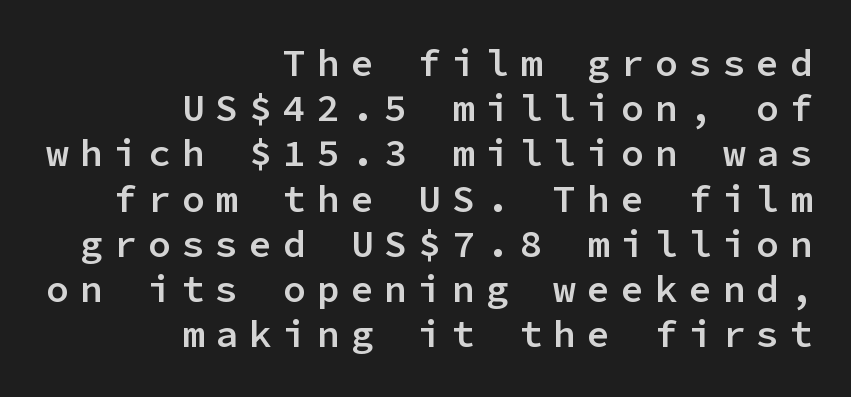
Q: Is the text bold? A: Semi-bold.
Q: Is the text italic (slanted)? A: No, it is upright.
Q: Is the typeface a serif or a sans-serif typeface? A: Sans-serif.
Q: Is the text underlined? A: No.
Q: How is the paragraph aligned? A: Right-aligned.
Q: Is the spacing between letters normal or unusually wide? A: Unusually wide.
Q: Width (condensed, normal, or wide)? A: Normal.
Q: Stroke contrast? A: Low.
Q: x-height? A: Medium.
Q: Monospaced? A: Yes.
